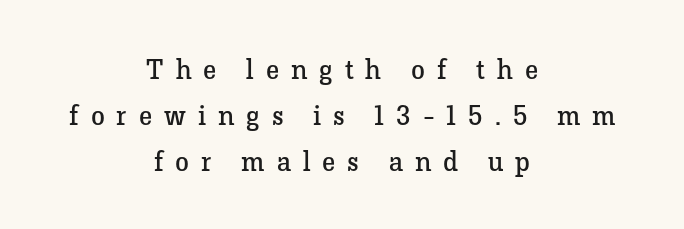
No heavy texture on the line: the type isn't bold. The rendering uses natural spacing where letterforms have individual widths. The space beneath each line is pristine and unruled. Visually the block forms a symmetrical silhouette, jagged on both flanks. The line-height multiplier appears to be the usual default. The axis of the letterforms is exactly vertical.
